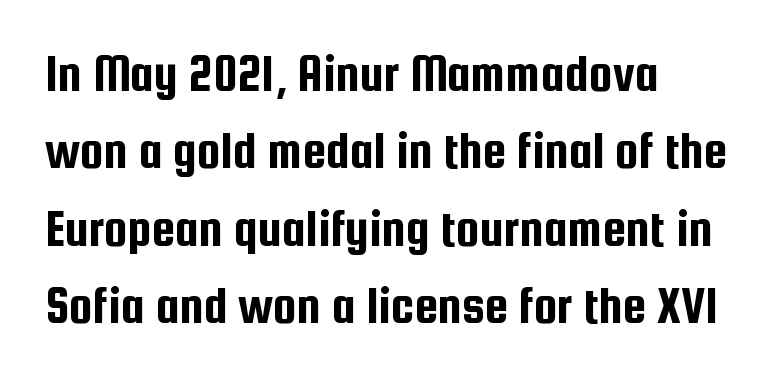
Q: Is the text italic (slanted)? A: No, it is upright.
Q: Is the typeface a serif or a sans-serif typeface? A: Sans-serif.
Q: Is the text underlined? A: No.
Q: How is the paragraph aligned? A: Left-aligned.
Q: Is the spacing between letters normal or unusually wide? A: Normal.
Q: Is the spacing between lines tight, normal or loose? A: Normal.
Q: Width (condensed, normal, or wide)? A: Condensed.
Q: Stroke contrast? A: Low.
Q: x-height? A: Medium.
Q: Monospaced? A: No.
